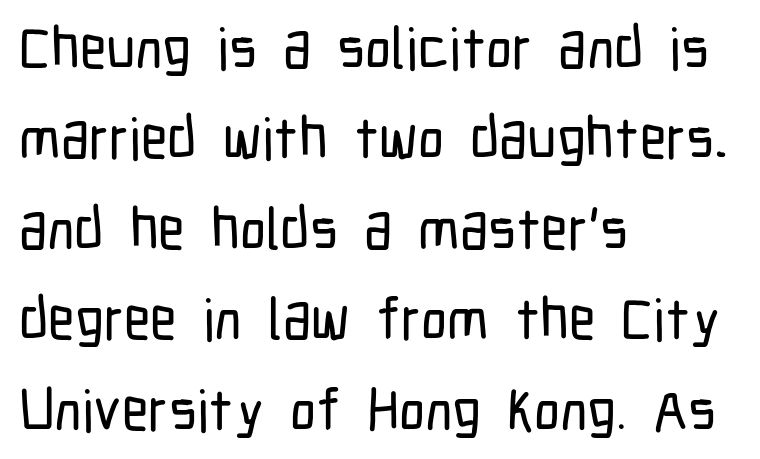
Q: Is the text italic (slanted)? A: No, it is upright.
Q: Is the typeface a serif or a sans-serif typeface? A: Sans-serif.
Q: Is the text underlined? A: No.
Q: How is the paragraph aligned? A: Left-aligned.
Q: Is the spacing between letters normal or unusually wide? A: Normal.
Q: Is the spacing between lines tight, normal or loose? A: Normal.
Q: Width (condensed, normal, or wide)? A: Condensed.
Q: Stroke contrast? A: Low.
Q: x-height? A: Medium.
Q: Monospaced? A: No.
